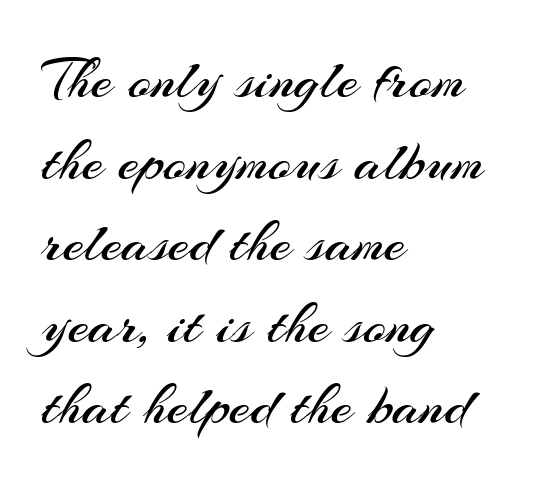
Does the type have serifs? No, each stem ends abruptly. A clean baseline with only descenders dipping below it. This rendering uses left alignment, leaving the right contour irregular.
